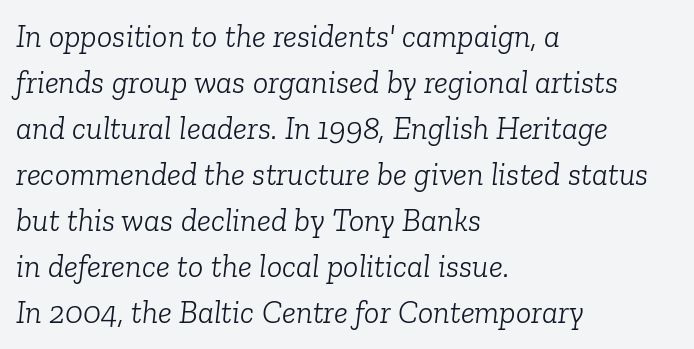
Each stroke keeps to a modest, everyday thickness or less. These lines stack with their left ends in a neat column. The rendering shows small feet on the letterforms — a serif design. The specimen omits any rule beneath the text block's lines. Note the varied advance widths — an 'i' is clearly narrower than an 'm'. Style check: oblique.
